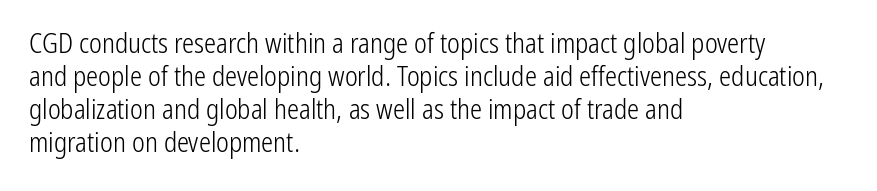
The image shows 27 px text type, upright; set left-aligned, line spacing 1.22x, normal letter spacing, not underlined.
